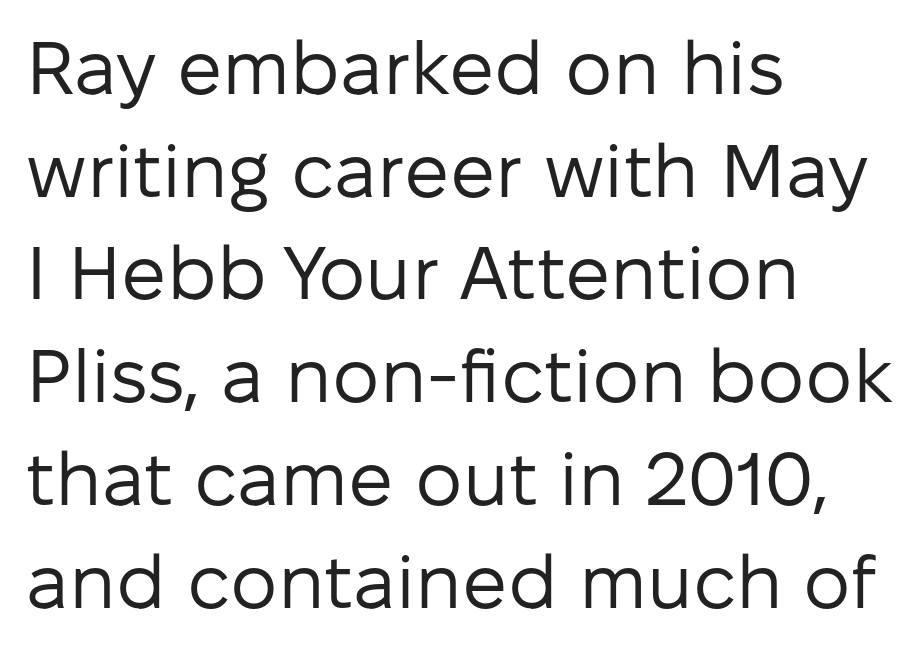
The image shows 75 px regular-weight sans-serif type, upright; set left-aligned, normal line spacing (1.37x), normal letter spacing, not underlined; low stroke contrast and a medium x-height.
